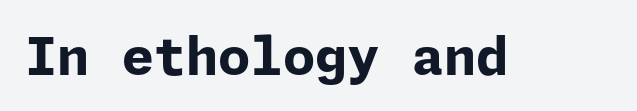
{"serif": "no", "italic": "no", "bold": "yes", "weight": "bold", "width": "normal", "stroke_contrast": "low", "x_height": "medium", "underline": "no", "letter_spacing": "normal", "letter_spacing_em": 0.0, "glyph_px": 52}
